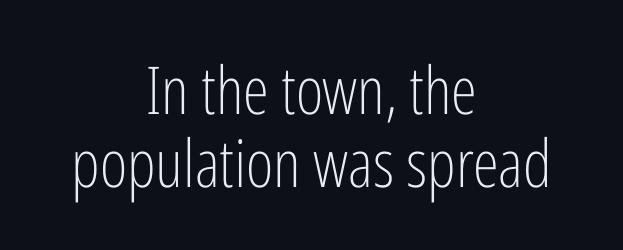
The image shows 66 px light, condensed sans-serif type, upright; set centered, tight line spacing (1.1x), normal letter spacing, not underlined; low stroke contrast and a medium x-height.
